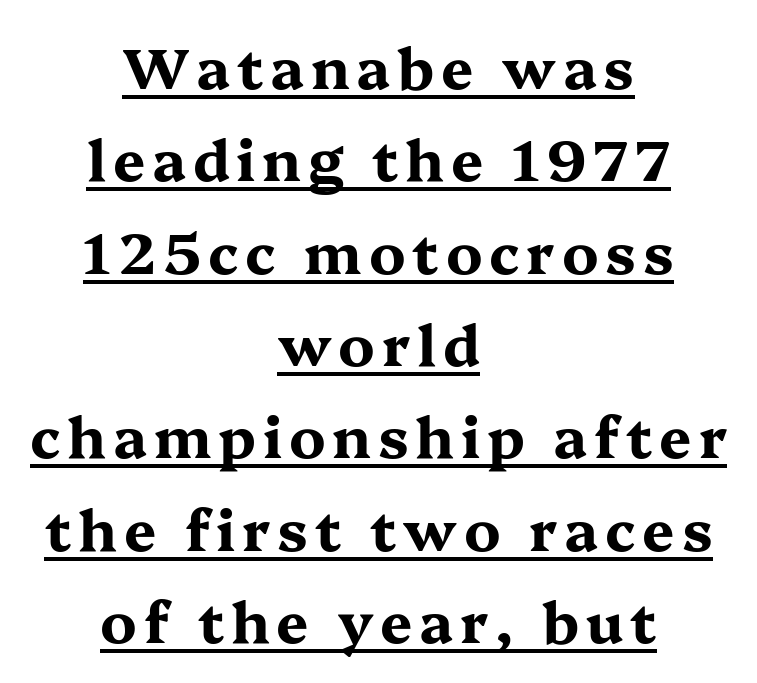
As a designer I'd log this as weight 700, bold. Notice how the stems are strictly vertical — no italics here. Here the designer chose a conventional face with non-uniform glyph widths. The rendered words wear a rule along their underside. Small tapered or slab feet sit at the stroke ends, so this counts as serif. The leading is moderate, giving the passage an even texture.
